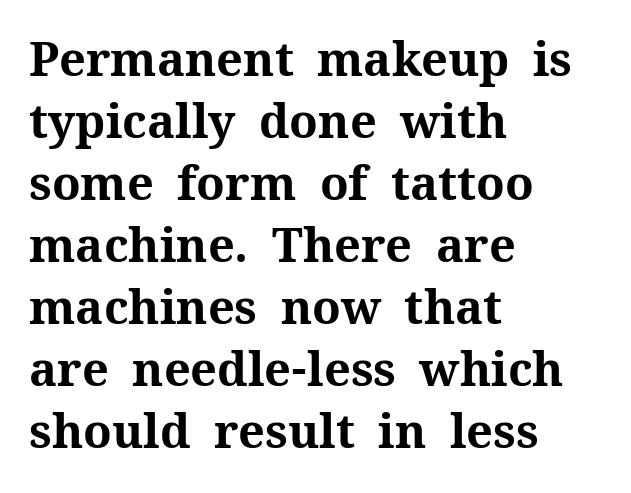
The image shows 47 px bold serif type, upright; set left-aligned, normal line spacing (1.32x), normal letter spacing, not underlined; medium stroke contrast and a medium x-height.
